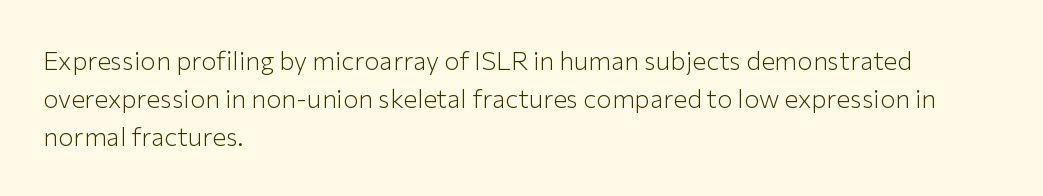
The image shows 26 px text type, upright; set left-aligned, normal line spacing (1.47x), normal letter spacing, not underlined.
